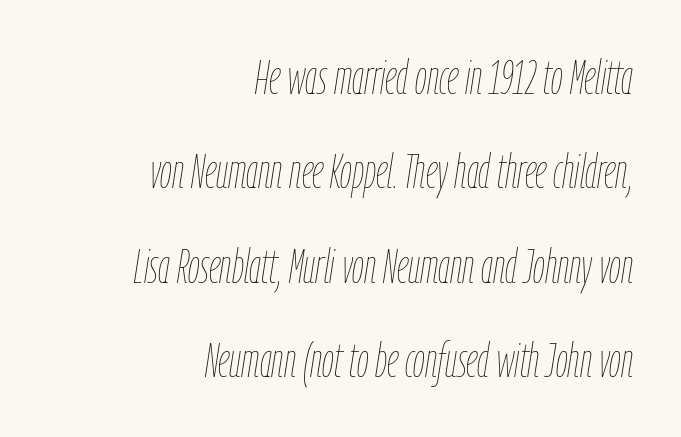
Q: Is the text bold? A: No.
Q: Is the text italic (slanted)? A: Yes, it leans right by about 9 degrees.
Q: Is the text underlined? A: No.
Q: How is the paragraph aligned? A: Right-aligned.
Q: Is the spacing between letters normal or unusually wide? A: Normal.
Q: Is the spacing between lines tight, normal or loose? A: Loose.
Q: Width (condensed, normal, or wide)? A: Condensed.
Q: Stroke contrast? A: Low.
Q: x-height? A: Medium.
Q: Monospaced? A: No.
